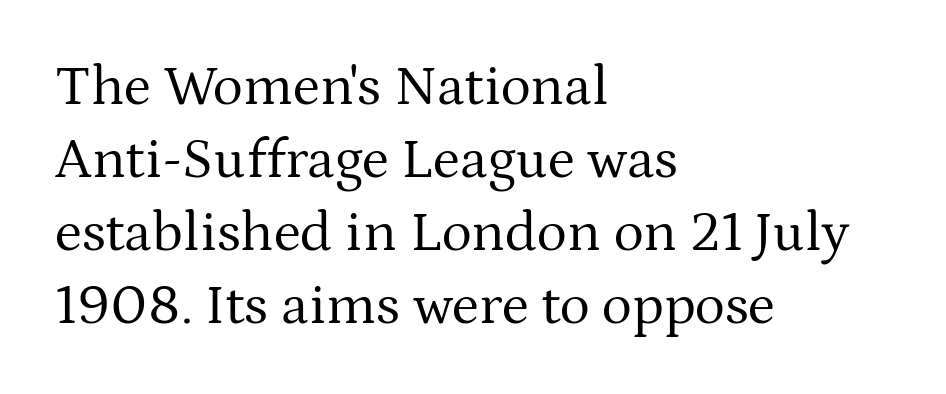
Q: Is the text bold? A: No.
Q: Is the text italic (slanted)? A: No, it is upright.
Q: Is the typeface a serif or a sans-serif typeface? A: Serif.
Q: Is the text underlined? A: No.
Q: How is the paragraph aligned? A: Left-aligned.
Q: Is the spacing between letters normal or unusually wide? A: Normal.
Q: Is the spacing between lines tight, normal or loose? A: Normal.
Q: Width (condensed, normal, or wide)? A: Normal.
Q: Stroke contrast? A: Medium.
Q: x-height? A: Medium.
Q: Monospaced? A: No.
